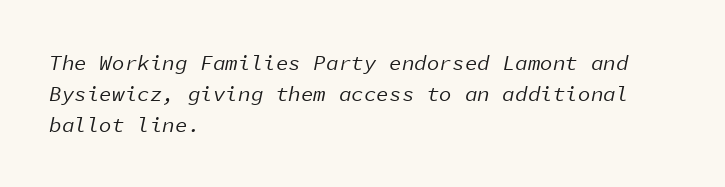
The image shows 21 px text type, italic (leaning right); set left-aligned, normal line spacing (1.47x), normal letter spacing, not underlined.
